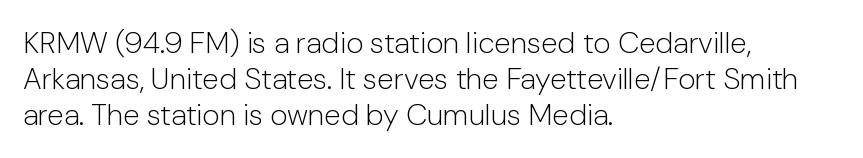
Q: Is the text bold? A: No.
Q: Is the text italic (slanted)? A: No, it is upright.
Q: Is the typeface a serif or a sans-serif typeface? A: Sans-serif.
Q: Is the text underlined? A: No.
Q: How is the paragraph aligned? A: Left-aligned.
Q: Is the spacing between letters normal or unusually wide? A: Normal.
Q: Width (condensed, normal, or wide)? A: Normal.
Q: Stroke contrast? A: Low.
Q: x-height? A: Medium.
Q: Monospaced? A: No.
